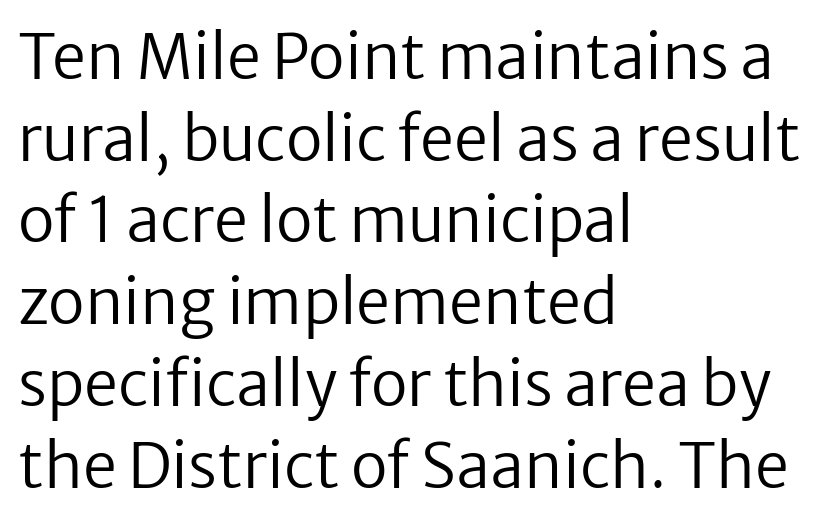
To sum up the face: it is a sans, with no serifs. Letters rest on an invisible, unmarked baseline. Students, observe: this is what conventionally led text looks like. The paragraph shown leans on its left margin. Ink coverage per letter is moderate at most. Inter-character spacing is left at the font's built-in metrics.
